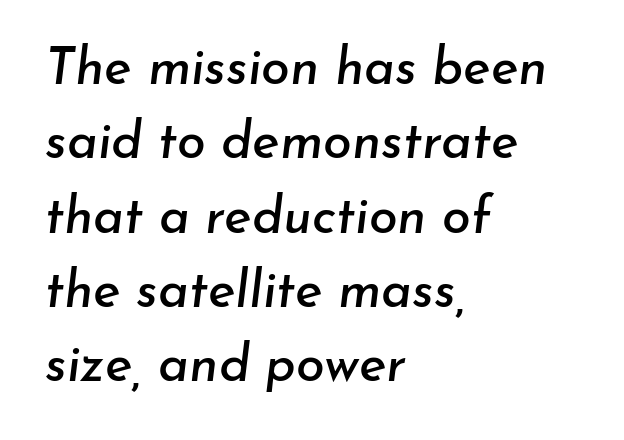
Q: Is the text italic (slanted)? A: Yes, it leans right by about 7 degrees.
Q: Is the text underlined? A: No.
Q: How is the paragraph aligned? A: Left-aligned.
Q: Is the spacing between letters normal or unusually wide? A: Normal.
Q: Is the spacing between lines tight, normal or loose? A: Normal.
Q: Width (condensed, normal, or wide)? A: Normal.
Q: Stroke contrast? A: Low.
Q: x-height? A: Small.
Q: Monospaced? A: No.
